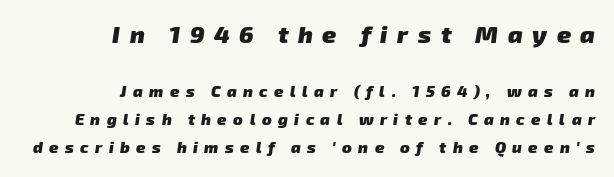
A typesetter would call this heavily tracked-out type. Check under the words: just untouched page. The composition opens big and finishes small. If you drew a ruler down the right edge, every line would touch it.
